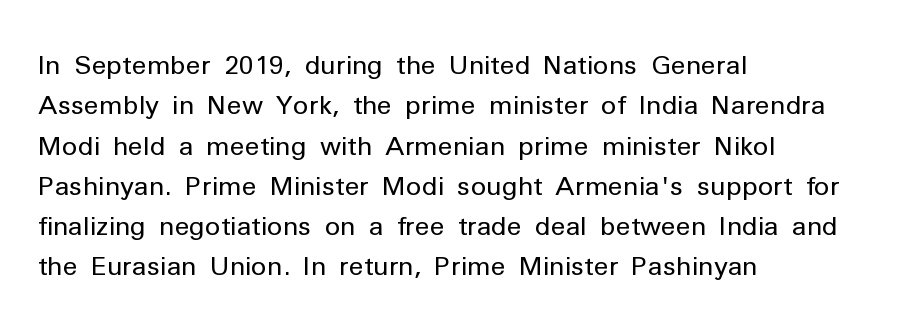
Check the space under the baseline: it is left empty. The type sits square on the baseline with zero lean. Line spacing here is normal. Casual observation: everything's shoved over to the left. Honestly, the letter spacing is just normal — you wouldn't notice it.
